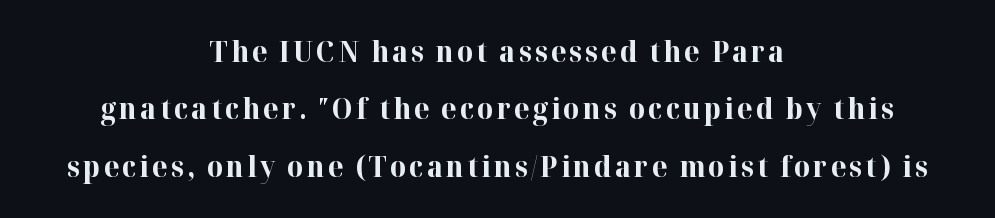
The image shows 28 px bold serif type, upright; set centered, loose line spacing (2.05x), not underlined; high stroke contrast and a medium x-height.
